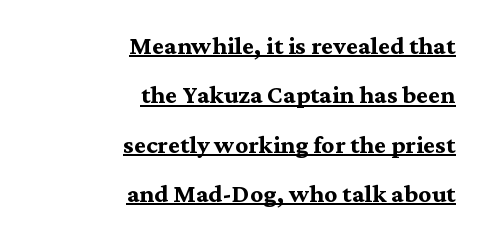
Q: Is the text bold? A: Yes.
Q: Is the text italic (slanted)? A: No, it is upright.
Q: Is the typeface a serif or a sans-serif typeface? A: Serif.
Q: Is the text underlined? A: Yes.
Q: How is the paragraph aligned? A: Right-aligned.
Q: Is the spacing between letters normal or unusually wide? A: Normal.
Q: Is the spacing between lines tight, normal or loose? A: Normal.
Q: Width (condensed, normal, or wide)? A: Normal.
Q: Stroke contrast? A: Medium.
Q: x-height? A: Medium.
Q: Monospaced? A: No.
